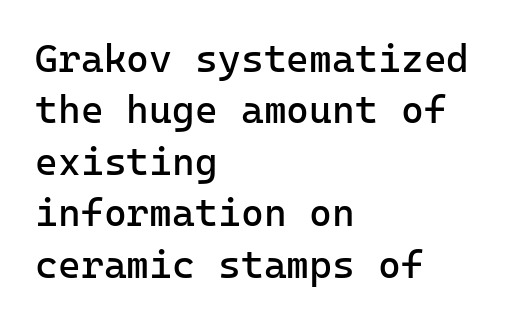
Q: Is the text bold? A: No.
Q: Is the text italic (slanted)? A: No, it is upright.
Q: Is the typeface a serif or a sans-serif typeface? A: Sans-serif.
Q: Is the text underlined? A: No.
Q: How is the paragraph aligned? A: Left-aligned.
Q: Is the spacing between letters normal or unusually wide? A: Normal.
Q: Is the spacing between lines tight, normal or loose? A: Normal.
Q: Width (condensed, normal, or wide)? A: Normal.
Q: Stroke contrast? A: Low.
Q: x-height? A: Medium.
